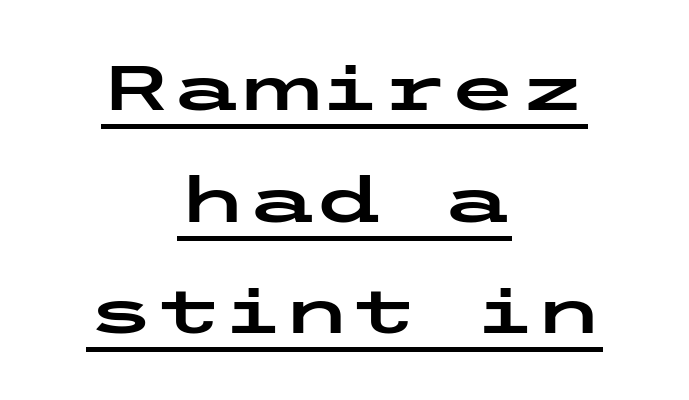
Q: Is the text italic (slanted)? A: No, it is upright.
Q: Is the typeface a serif or a sans-serif typeface? A: Sans-serif.
Q: Is the text underlined? A: Yes.
Q: How is the paragraph aligned? A: Centered.
Q: Is the spacing between letters normal or unusually wide? A: Normal.
Q: Width (condensed, normal, or wide)? A: Wide.
Q: Stroke contrast? A: Low.
Q: x-height? A: Medium.
